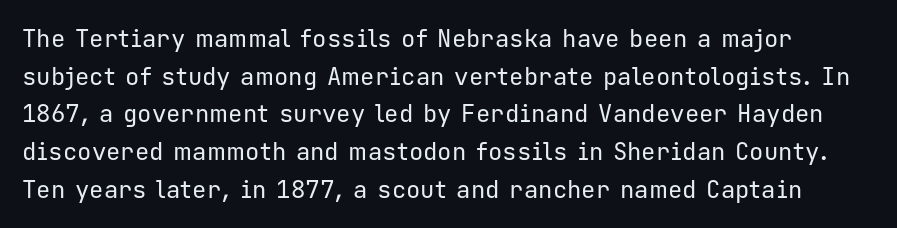
Q: Is the text bold? A: No.
Q: Is the text italic (slanted)? A: No, it is upright.
Q: Is the text underlined? A: No.
Q: Is the spacing between letters normal or unusually wide? A: Normal.
Q: Is the spacing between lines tight, normal or loose? A: Normal.
